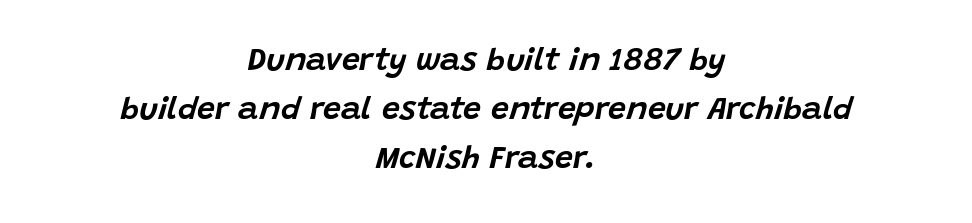
{"italic": "yes", "lean": "right", "slant_degrees": 15, "width": "normal", "stroke_contrast": "low", "x_height": "large", "monospaced": "no", "underline": "no", "align": "center", "line_spacing": "normal", "line_spacing_ratio": 1.53, "letter_spacing": "normal", "letter_spacing_em": 0.0, "glyph_px": 32}
